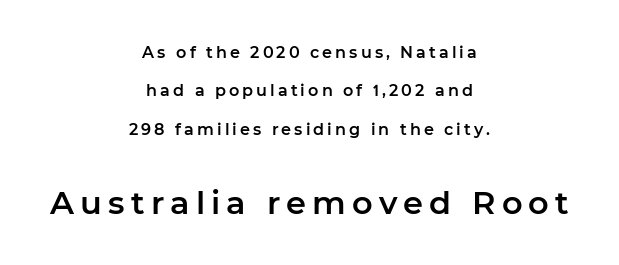
Q: Is the text italic (slanted)? A: No, it is upright.
Q: Is the typeface a serif or a sans-serif typeface? A: Sans-serif.
Q: Is the text underlined? A: No.
Q: How is the paragraph aligned? A: Centered.
Q: Is the spacing between lines tight, normal or loose? A: Loose.
Q: Which block of text is set in a larger size, the first (top) or the second (bottom)? A: The second (bottom) one.
Q: Width (condensed, normal, or wide)? A: Normal.
Q: Stroke contrast? A: Low.
Q: x-height? A: Medium.
Q: Monospaced? A: No.
